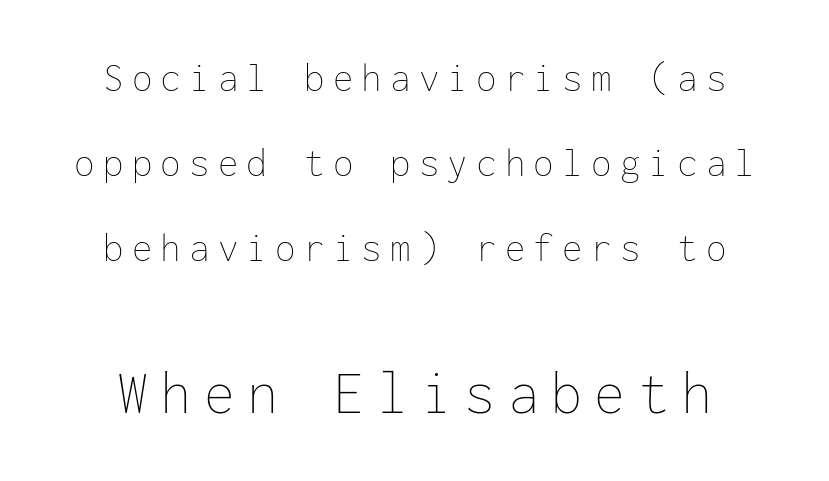
A typesetter would call this heavily tracked-out type. The face looks like a standard text weight, possibly lighter. Looks like terminal output: every glyph gets an equal slot. A bare baseline throughout the passage. Every character sits straight up, as roman type does. What's the leading like? Stretched, with rows far apart.
